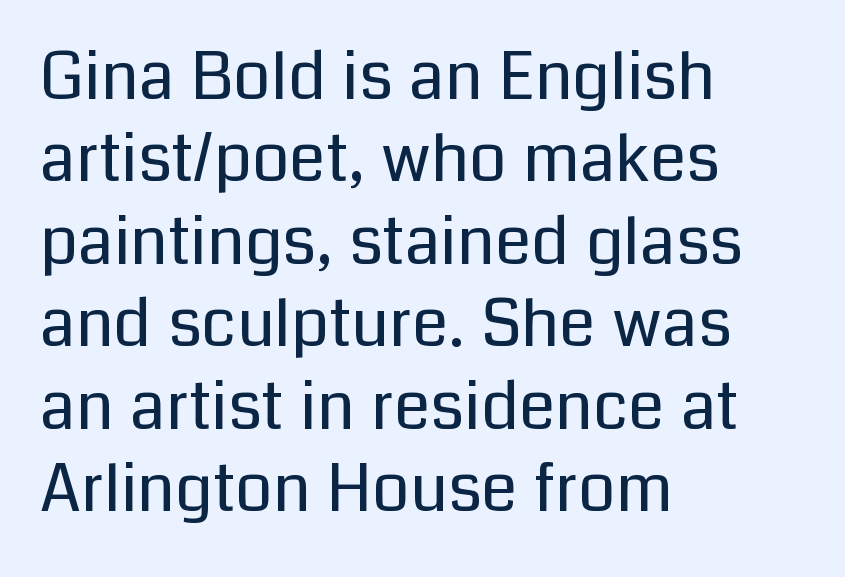
Q: Is the text bold? A: No.
Q: Is the text italic (slanted)? A: No, it is upright.
Q: Is the typeface a serif or a sans-serif typeface? A: Sans-serif.
Q: Is the text underlined? A: No.
Q: How is the paragraph aligned? A: Left-aligned.
Q: Is the spacing between letters normal or unusually wide? A: Normal.
Q: Is the spacing between lines tight, normal or loose? A: Normal.
Q: Width (condensed, normal, or wide)? A: Normal.
Q: Stroke contrast? A: Low.
Q: x-height? A: Medium.
Q: Monospaced? A: No.
